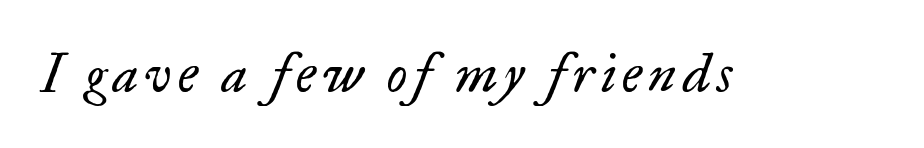
Varying glyph widths throughout — classic text-font behaviour. Has an underline been added? It has not. Unlike a clean sans, this face finishes its strokes with serifs. Weight: in the light-to-regular range.
